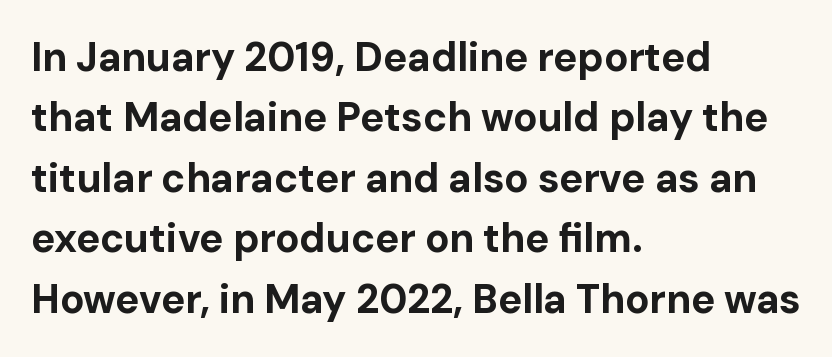
Q: Is the text bold? A: Yes.
Q: Is the text italic (slanted)? A: No, it is upright.
Q: Is the typeface a serif or a sans-serif typeface? A: Sans-serif.
Q: Is the text underlined? A: No.
Q: How is the paragraph aligned? A: Left-aligned.
Q: Is the spacing between letters normal or unusually wide? A: Normal.
Q: Is the spacing between lines tight, normal or loose? A: Normal.
Q: Width (condensed, normal, or wide)? A: Normal.
Q: Stroke contrast? A: Low.
Q: x-height? A: Medium.
Q: Monospaced? A: No.
